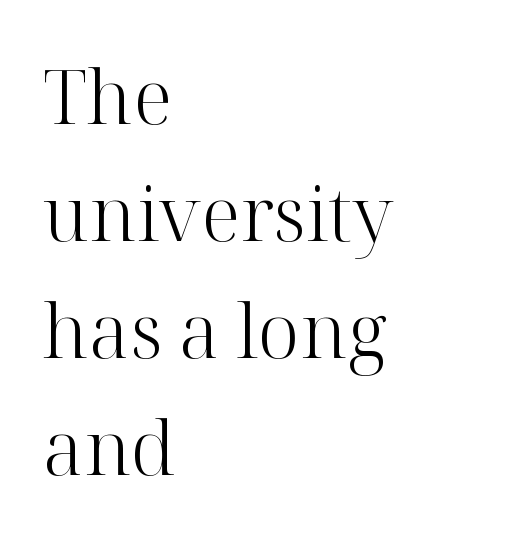
{"serif": "yes", "italic": "no", "bold": "no", "weight": "light", "width": "normal", "stroke_contrast": "high", "x_height": "medium", "monospaced": "no", "underline": "no", "align": "left", "line_spacing": "normal", "line_spacing_ratio": 1.56, "letter_spacing": "normal", "letter_spacing_em": 0.0, "glyph_px": 75}
